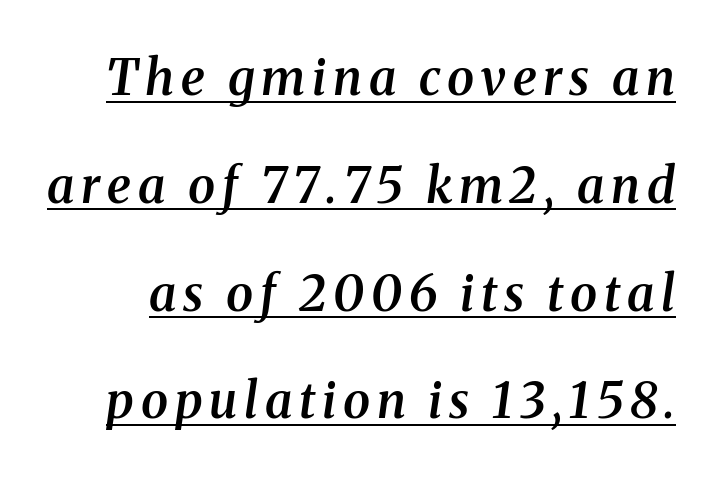
The image shows 49 px semibold serif type, italic (leaning right); set loose line spacing (2.2x), underlined; medium stroke contrast and a medium x-height.
